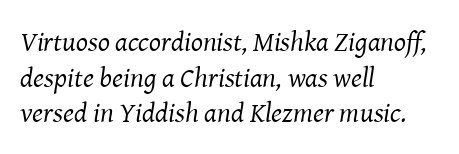
Q: Is the text bold? A: No.
Q: Is the text italic (slanted)? A: Yes, it leans right by about 8 degrees.
Q: Is the typeface a serif or a sans-serif typeface? A: Serif.
Q: Is the text underlined? A: No.
Q: How is the paragraph aligned? A: Left-aligned.
Q: Is the spacing between letters normal or unusually wide? A: Normal.
Q: Is the spacing between lines tight, normal or loose? A: Normal.
Q: Width (condensed, normal, or wide)? A: Normal.
Q: Stroke contrast? A: Medium.
Q: x-height? A: Medium.
Q: Monospaced? A: No.
